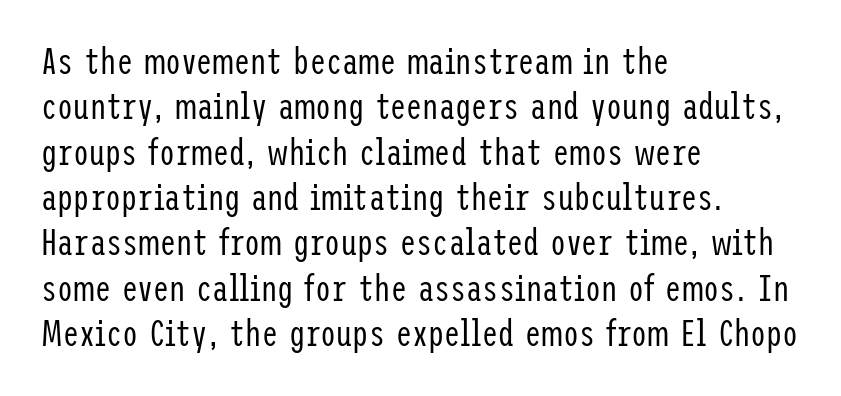
The image shows 36 px regular-weight, condensed sans-serif type, upright; set left-aligned, normal line spacing (1.26x), normal letter spacing, not underlined; low stroke contrast and a medium x-height.
